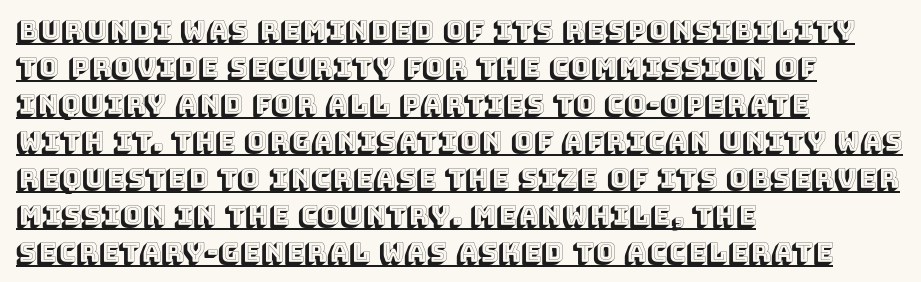
{"italic": "no", "underline": "yes", "align": "left", "line_spacing": "normal", "line_spacing_ratio": 1.37, "letter_spacing": "normal", "letter_spacing_em": 0.0, "glyph_px": 27}
